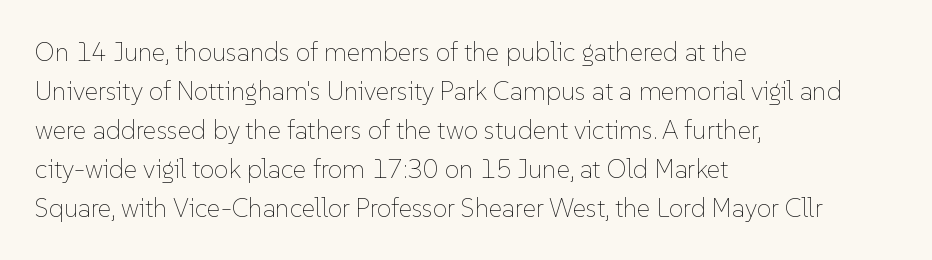
The image shows 26 px text type, upright; set left-aligned, normal line spacing (1.5x), normal letter spacing, not underlined.
